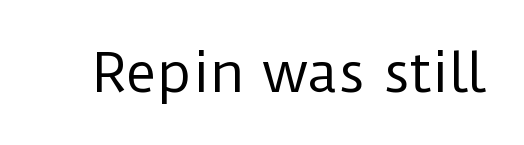
No feet cap the strokes, marking this as sans-serif type. How are the letters spaced? Ordinarily, with no added tracking. Heft: none added — not bold. These lines are rendered in a variable-pitch font.
